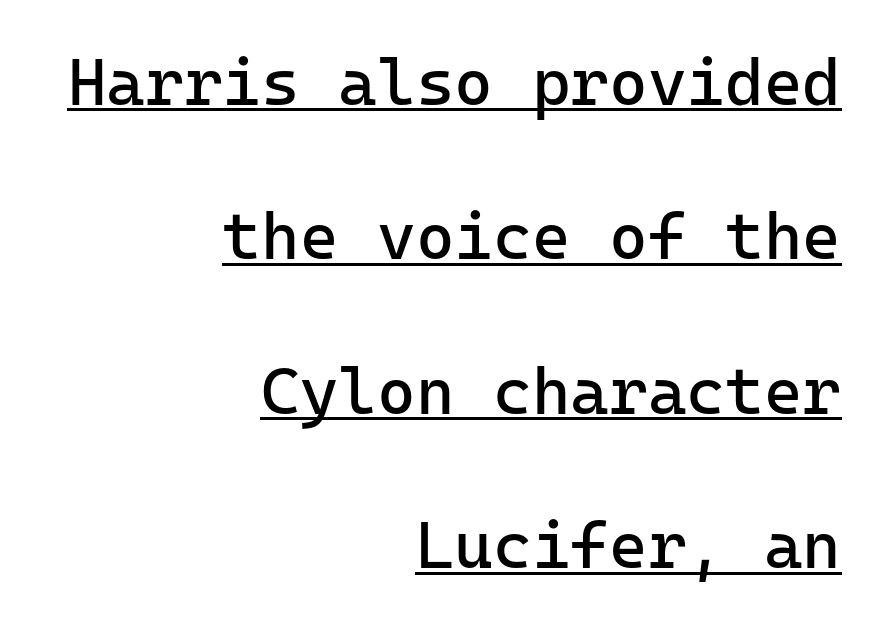
Q: Is the text bold? A: No.
Q: Is the text italic (slanted)? A: No, it is upright.
Q: Is the typeface a serif or a sans-serif typeface? A: Sans-serif.
Q: Is the text underlined? A: Yes.
Q: How is the paragraph aligned? A: Right-aligned.
Q: Is the spacing between letters normal or unusually wide? A: Normal.
Q: Is the spacing between lines tight, normal or loose? A: Loose.
Q: Width (condensed, normal, or wide)? A: Normal.
Q: Stroke contrast? A: Low.
Q: x-height? A: Medium.
